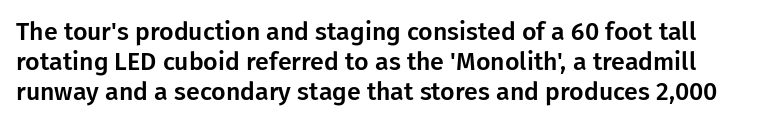
Q: Is the text italic (slanted)? A: No, it is upright.
Q: Is the text underlined? A: No.
Q: Is the spacing between letters normal or unusually wide? A: Normal.
